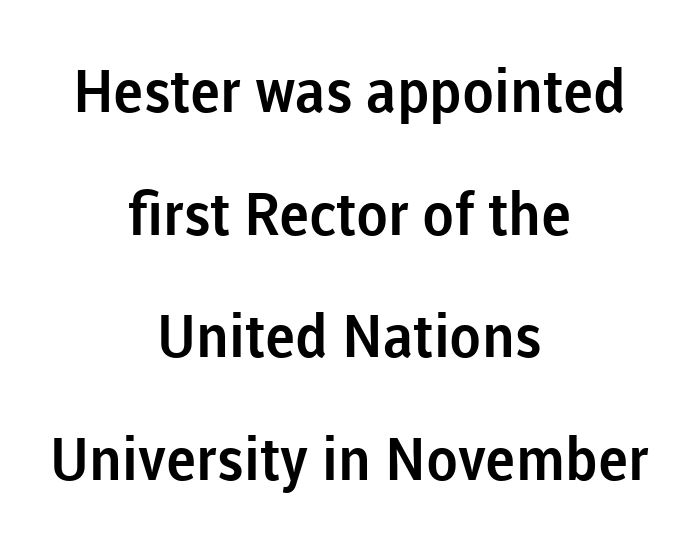
The characters display no serif detailing; their extremities are plain. The passage shown stacks its lines with a broad gap. Descenders hang freely into open space. Note the varied advance widths — an 'i' is clearly narrower than an 'm'. The line texture is even and compact thanks to regular tracking.
